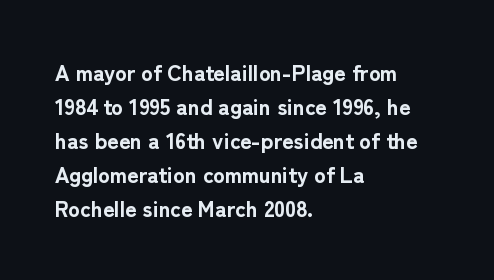
Underline: absent. Default kerning and tracking; the words read as compact shapes. Successive baselines arrive at the customary interval. You can tell it's not italic because the verticals are truly vertical. One-word summary of the alignment: left. These lines carry a lot of weight — the face is fully bold.
